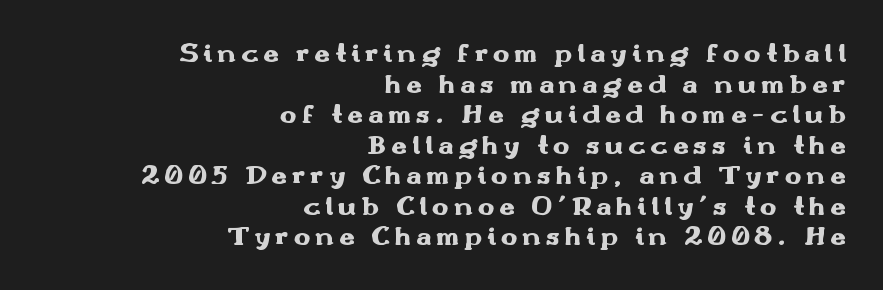
The image shows 28 px heavy, wide sans-serif type, upright; set right-aligned, tight line spacing (1.09x), not underlined; medium stroke contrast and a small x-height.
